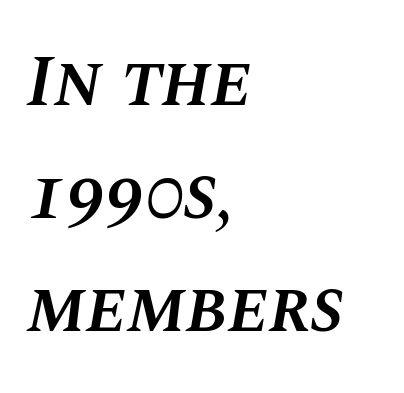
{"italic": "yes", "lean": "right", "slant_degrees": 10, "bold": "semi", "weight": "semibold", "width": "normal", "stroke_contrast": "medium", "x_height": "large", "monospaced": "no", "underline": "no", "align": "left", "line_spacing": "normal", "line_spacing_ratio": 1.55, "letter_spacing": "normal", "letter_spacing_em": 0.0, "glyph_px": 73}
